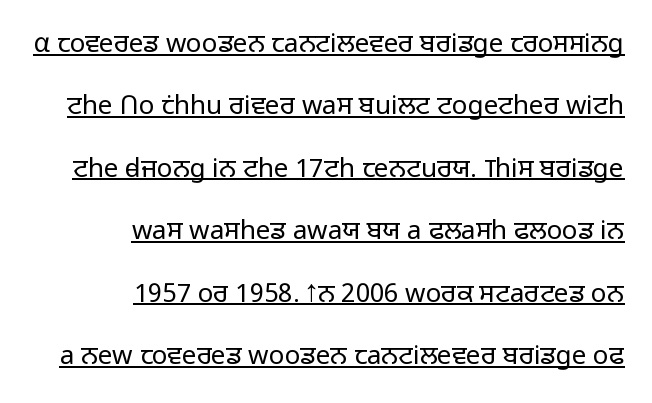
{"italic": "no", "bold": "no", "underline": "yes", "align": "right", "line_spacing": "loose", "line_spacing_ratio": 2.4, "letter_spacing": "normal", "letter_spacing_em": 0.0, "glyph_px": 26}
